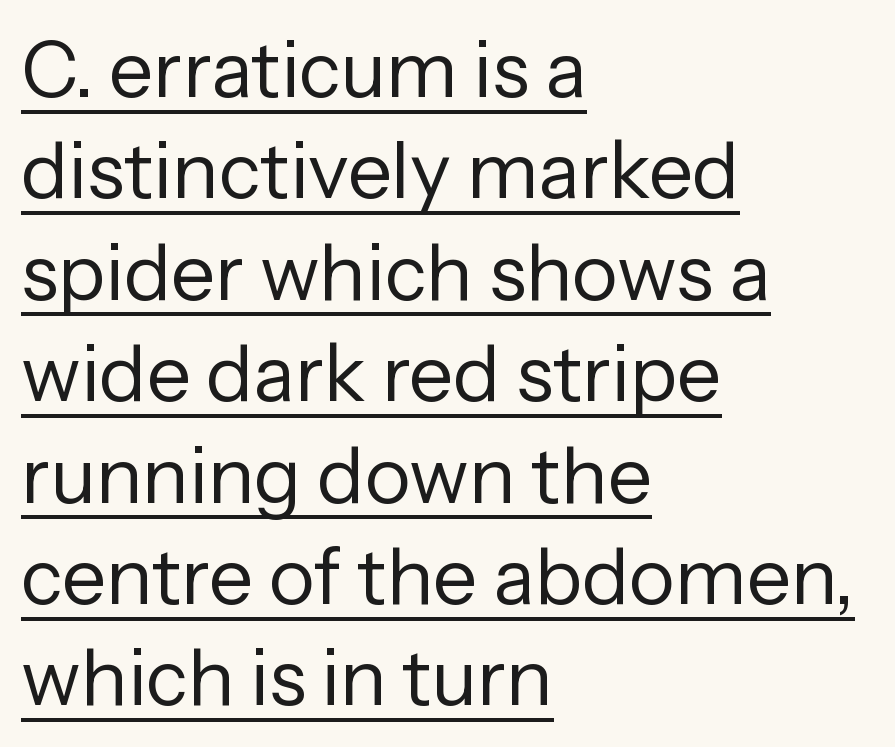
Q: Is the text bold? A: No.
Q: Is the text italic (slanted)? A: No, it is upright.
Q: Is the typeface a serif or a sans-serif typeface? A: Sans-serif.
Q: Is the text underlined? A: Yes.
Q: How is the paragraph aligned? A: Left-aligned.
Q: Is the spacing between letters normal or unusually wide? A: Normal.
Q: Is the spacing between lines tight, normal or loose? A: Normal.
Q: Width (condensed, normal, or wide)? A: Normal.
Q: Stroke contrast? A: Low.
Q: x-height? A: Medium.
Q: Monospaced? A: No.
